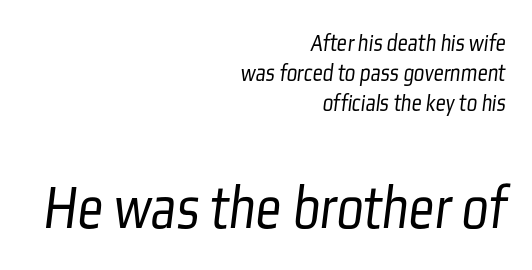
Q: Is the text bold? A: No.
Q: Is the typeface a serif or a sans-serif typeface? A: Sans-serif.
Q: Is the text underlined? A: No.
Q: How is the paragraph aligned? A: Right-aligned.
Q: Is the spacing between letters normal or unusually wide? A: Normal.
Q: Which block of text is set in a larger size, the first (top) or the second (bottom)? A: The second (bottom) one.
Q: Width (condensed, normal, or wide)? A: Condensed.
Q: Stroke contrast? A: Low.
Q: x-height? A: Medium.
Q: Monospaced? A: No.
